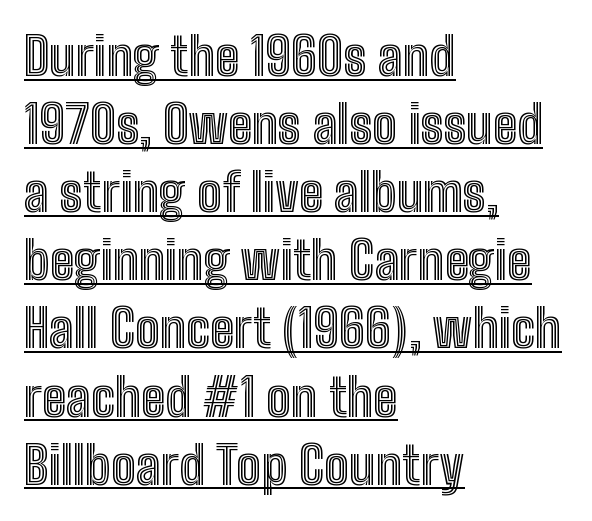
{"italic": "no", "width": "condensed", "x_height": "medium", "monospaced": "no", "underline": "yes", "align": "left", "line_spacing": "normal", "line_spacing_ratio": 1.31, "letter_spacing": "normal", "letter_spacing_em": 0.0, "glyph_px": 52}
